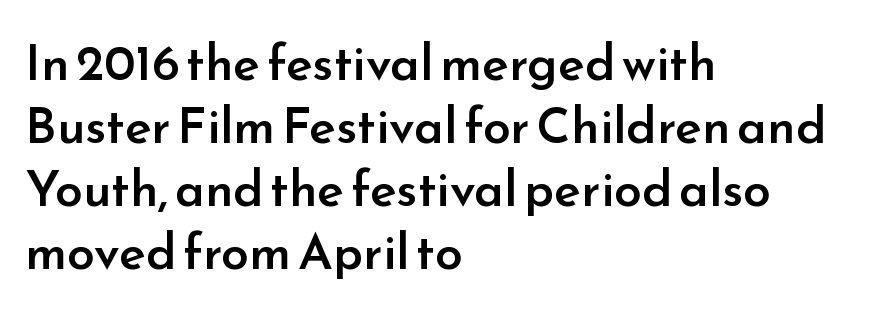
The rendering shows plain stroke endings on the letterforms — a sans-serif design. A roman cut, with each character standing at attention. Is this a fixed-width face? No — the glyphs have proportional, varying widths. The lines in this sample share a left origin and differ only in where they stop.
